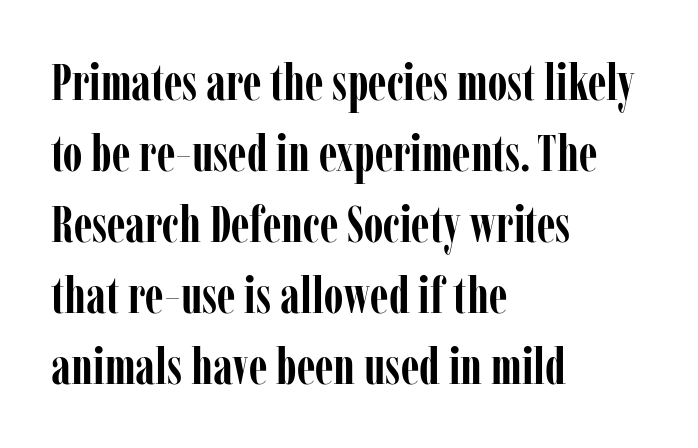
{"serif": "yes", "italic": "no", "bold": "yes", "weight": "semibold", "width": "condensed", "stroke_contrast": "low", "x_height": "medium", "monospaced": "no", "underline": "no", "align": "left", "line_spacing": "normal", "line_spacing_ratio": 1.39, "letter_spacing": "normal", "letter_spacing_em": 0.0, "glyph_px": 51}
